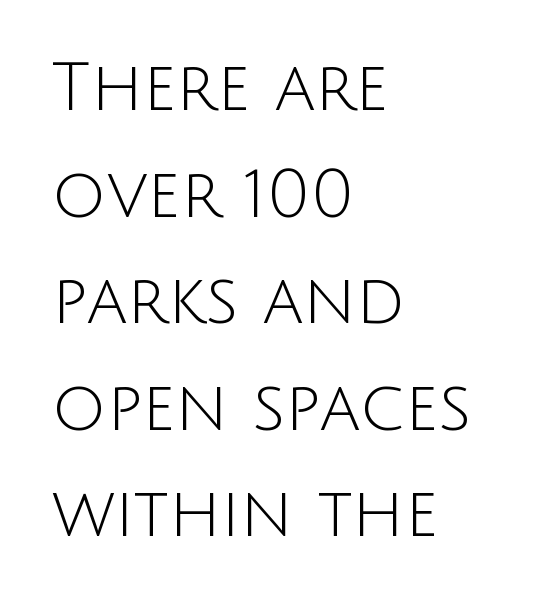
Grotesque or geometric, the face here clearly has no serifs. The space beneath each line is pristine and unruled. Think of a printed novel: that variable character pitch is what you see here. Nothing unusual about the tracking: characters are spaced as the font intends. Leftover space on each line is placed entirely after the last word. Whoever set this chose a conventional vertical rhythm.
